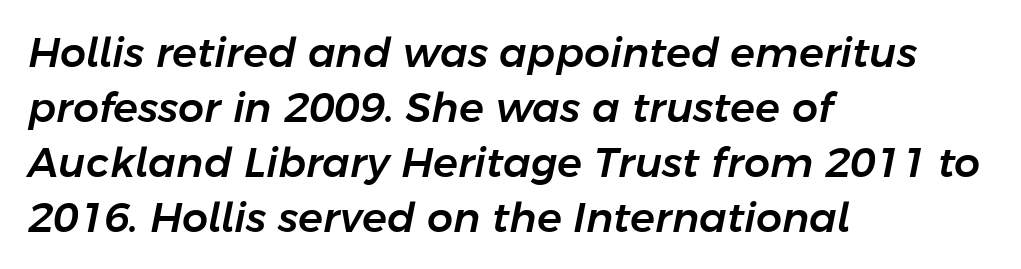
Varying glyph widths throughout — classic text-font behaviour. The string is rendered with underlining switched off. The ragged edge is on the right, which tells us the setting is flush left. Vertical spacing — default. The horizontal fit of the characters is conventional and even.
